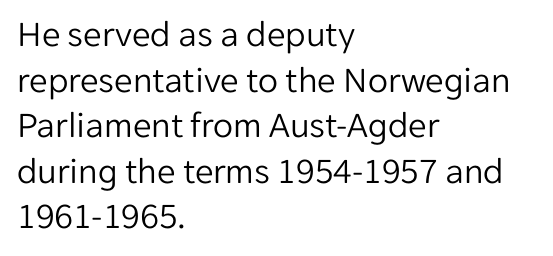
{"serif": "no", "italic": "no", "bold": "no", "weight": "light", "width": "normal", "stroke_contrast": "low", "x_height": "medium", "monospaced": "no", "underline": "no", "align": "left", "line_spacing_ratio": 1.23, "letter_spacing": "normal", "letter_spacing_em": 0.0, "glyph_px": 37}
